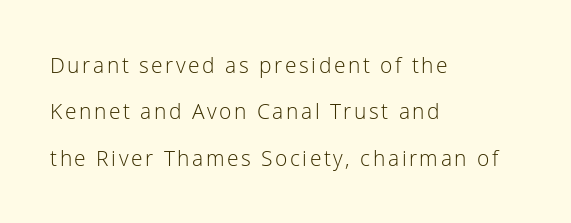
Q: Is the text bold? A: No.
Q: Is the text italic (slanted)? A: No, it is upright.
Q: Is the text underlined? A: No.
Q: How is the paragraph aligned? A: Left-aligned.
Q: Is the spacing between lines tight, normal or loose? A: Loose.
